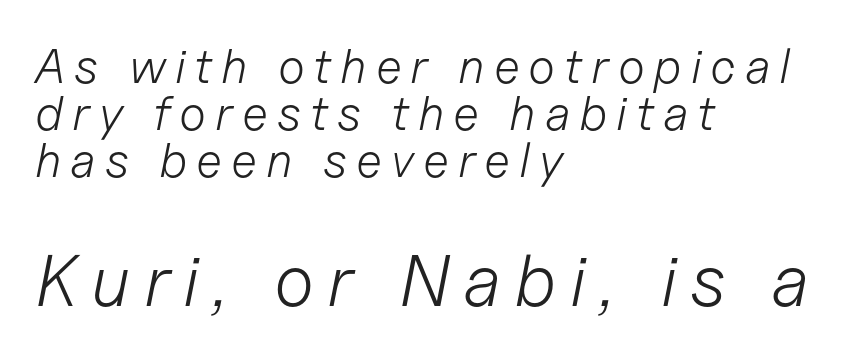
The image shows 73 px light type, italic (leaning right); set left-aligned, tight line spacing (0.96x), not underlined; the second (bottom) block is 1.49x larger; low stroke contrast and a medium x-height.
